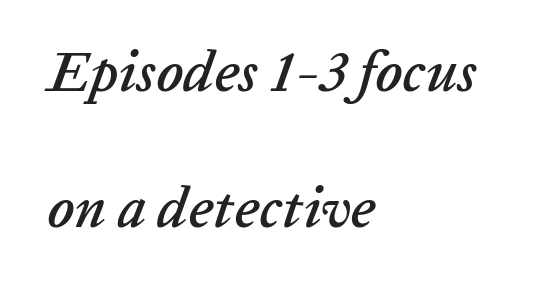
{"italic": "yes", "lean": "right", "slant_degrees": 20, "width": "normal", "stroke_contrast": "low", "x_height": "medium", "monospaced": "no", "underline": "no", "align": "left", "line_spacing": "loose", "line_spacing_ratio": 2.39, "letter_spacing": "normal", "letter_spacing_em": 0.0, "glyph_px": 57}
